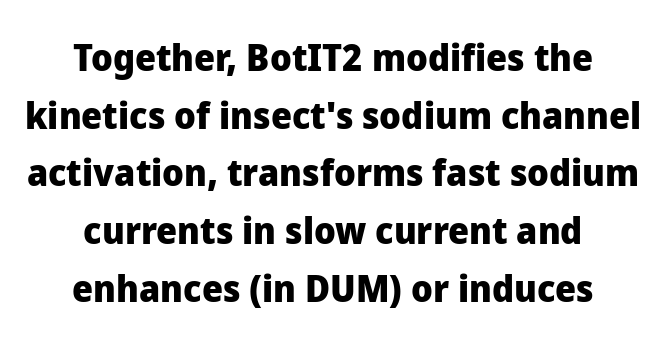
The tracking reads as untouched default to a designer's eye. A centered setting, common on invitations and titles, is used for this passage. Baseline-to-baseline distance is the conventional proportion of letter height. The face used here is a sans, in the tradition of grotesques and geometrics. This sample has the flowing, uneven cadence of proportional lettering. Weight: bold.
